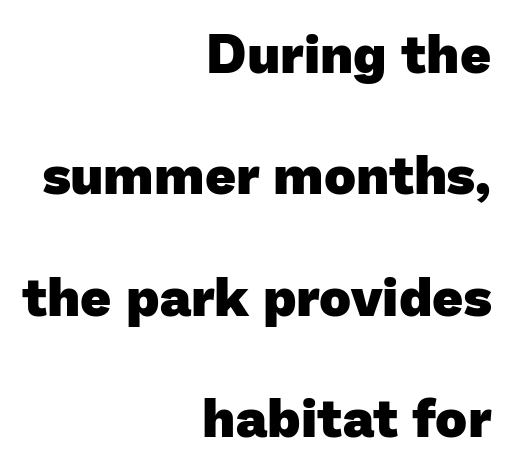
Q: Is the text bold? A: Yes.
Q: Is the typeface a serif or a sans-serif typeface? A: Sans-serif.
Q: Is the text underlined? A: No.
Q: How is the paragraph aligned? A: Right-aligned.
Q: Is the spacing between letters normal or unusually wide? A: Normal.
Q: Is the spacing between lines tight, normal or loose? A: Loose.
Q: Width (condensed, normal, or wide)? A: Normal.
Q: Stroke contrast? A: Low.
Q: x-height? A: Medium.
Q: Monospaced? A: No.
